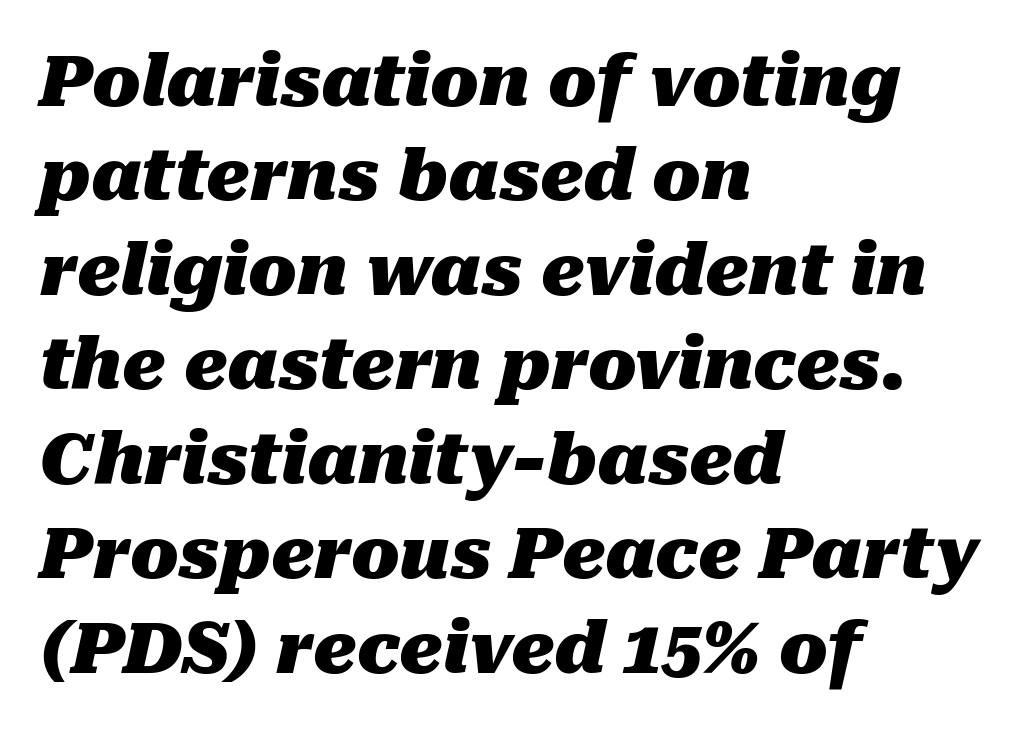
Q: Is the text bold? A: Yes.
Q: Is the text italic (slanted)? A: Yes, it leans right by about 10 degrees.
Q: Is the text underlined? A: No.
Q: How is the paragraph aligned? A: Left-aligned.
Q: Is the spacing between letters normal or unusually wide? A: Normal.
Q: Is the spacing between lines tight, normal or loose? A: Normal.
Q: Width (condensed, normal, or wide)? A: Normal.
Q: Stroke contrast? A: Medium.
Q: x-height? A: Medium.
Q: Monospaced? A: No.
